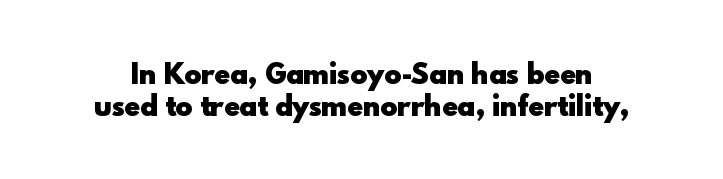
Q: Is the text bold? A: Yes.
Q: Is the text italic (slanted)? A: No, it is upright.
Q: Is the text underlined? A: No.
Q: Is the spacing between letters normal or unusually wide? A: Normal.
